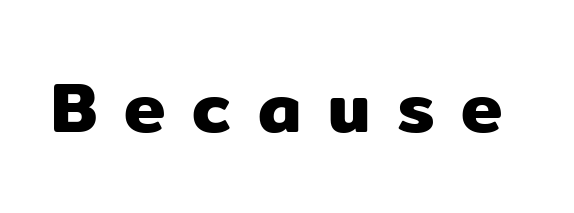
Q: Is the text italic (slanted)? A: No, it is upright.
Q: Is the typeface a serif or a sans-serif typeface? A: Sans-serif.
Q: Is the text underlined? A: No.
Q: Is the spacing between letters normal or unusually wide? A: Unusually wide.
Q: Width (condensed, normal, or wide)? A: Normal.
Q: Stroke contrast? A: Low.
Q: x-height? A: Medium.
Q: Monospaced? A: No.
